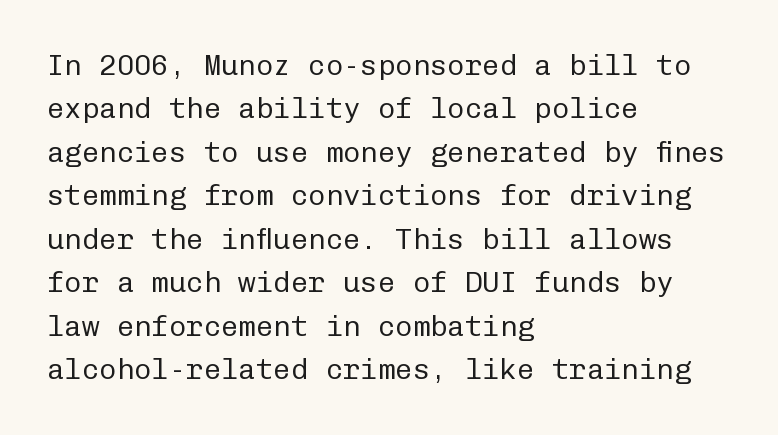
Q: Is the text bold? A: No.
Q: Is the text italic (slanted)? A: No, it is upright.
Q: Is the typeface a serif or a sans-serif typeface? A: Sans-serif.
Q: Is the text underlined? A: No.
Q: How is the paragraph aligned? A: Left-aligned.
Q: Is the spacing between letters normal or unusually wide? A: Normal.
Q: Is the spacing between lines tight, normal or loose? A: Normal.
Q: Width (condensed, normal, or wide)? A: Normal.
Q: Stroke contrast? A: Low.
Q: x-height? A: Medium.
Q: Monospaced? A: Yes.
